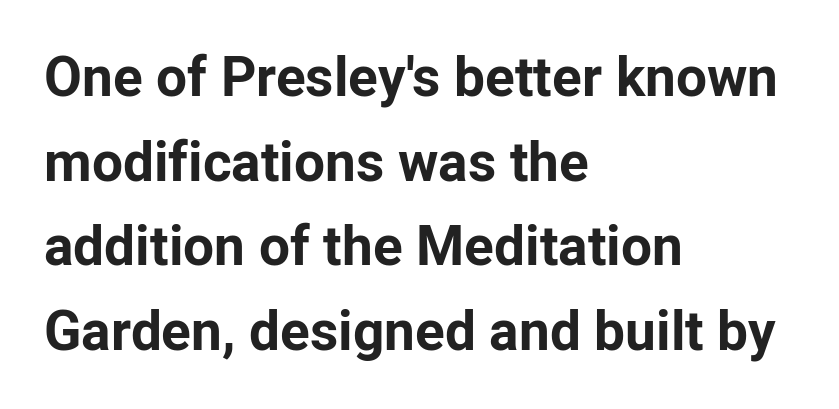
Look at the tracking — it's just the regular setting, nothing added. These lines are set flush left with a ragged right edge. This sample uses an upright cut, with every glyph sitting square on the baseline. The glyphs in this specimen are sans serif. Proportional: the letters do not fall into vertical columns. Underline: absent.
